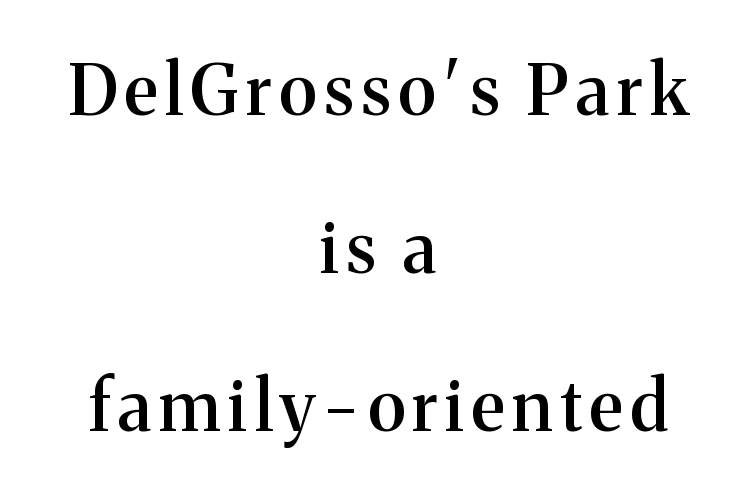
Q: Is the text bold? A: Semi-bold.
Q: Is the text italic (slanted)? A: No, it is upright.
Q: Is the typeface a serif or a sans-serif typeface? A: Serif.
Q: Is the text underlined? A: No.
Q: How is the paragraph aligned? A: Centered.
Q: Is the spacing between lines tight, normal or loose? A: Loose.
Q: Width (condensed, normal, or wide)? A: Normal.
Q: Stroke contrast? A: Medium.
Q: x-height? A: Medium.
Q: Monospaced? A: No.
